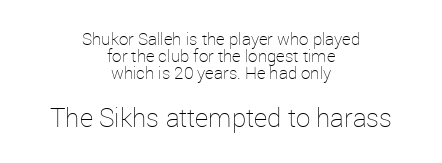
{"italic": "no", "bold": "no", "underline": "no", "align": "center", "line_spacing": "tight", "line_spacing_ratio": 1.01, "letter_spacing": "normal", "letter_spacing_em": 0.0, "larger_block": "second", "size_ratio": 1.53, "glyph_px": 26}
